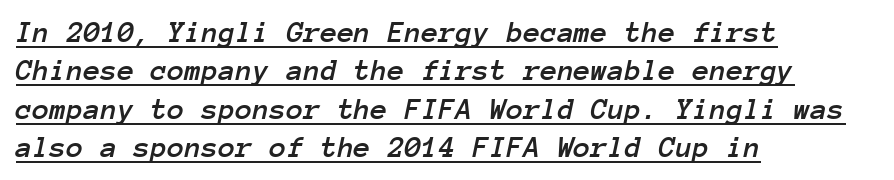
{"italic": "yes", "lean": "right", "slant_degrees": 12, "width": "normal", "stroke_contrast": "low", "x_height": "medium", "monospaced": "yes", "underline": "yes", "align": "left", "line_spacing_ratio": 1.24, "letter_spacing": "normal", "letter_spacing_em": 0.0, "glyph_px": 31}
